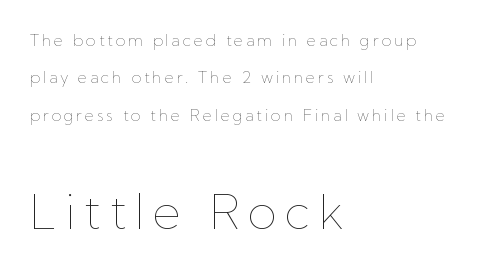
The image shows 48 px thin type, upright; set left-aligned, loose line spacing (2.34x), not underlined; the second (bottom) block is 3.0x larger; low stroke contrast and a medium x-height.
